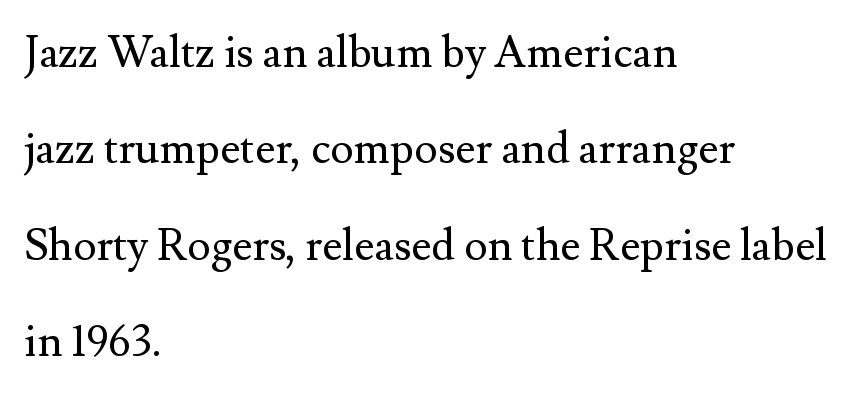
{"serif": "yes", "italic": "no", "bold": "no", "weight": "regular", "width": "normal", "stroke_contrast": "medium", "x_height": "small", "monospaced": "no", "underline": "no", "align": "left", "line_spacing": "loose", "line_spacing_ratio": 2.19, "letter_spacing": "normal", "letter_spacing_em": 0.0, "glyph_px": 44}
